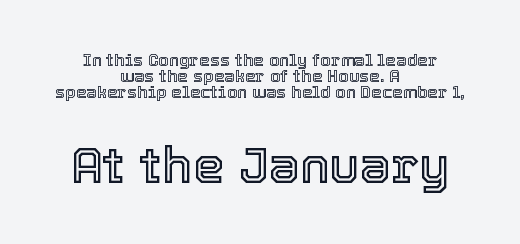
{"italic": "no", "width": "normal", "x_height": "medium", "monospaced": "no", "underline": "no", "align": "center", "line_spacing": "tight", "line_spacing_ratio": 0.95, "letter_spacing": "normal", "letter_spacing_em": 0.0, "larger_block": "second", "size_ratio": 2.94, "glyph_px": 50}
